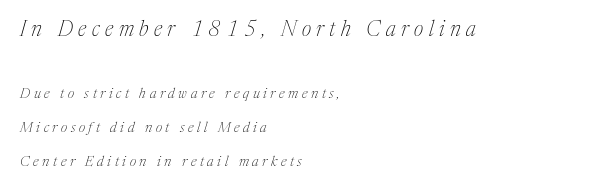
{"italic": "yes", "lean": "right", "slant_degrees": 17, "bold": "no", "underline": "no", "align": "left", "line_spacing": "loose", "line_spacing_ratio": 2.41, "letter_spacing": "wide", "letter_spacing_em": 0.26, "larger_block": "first", "size_ratio": 1.5, "glyph_px": 21}
